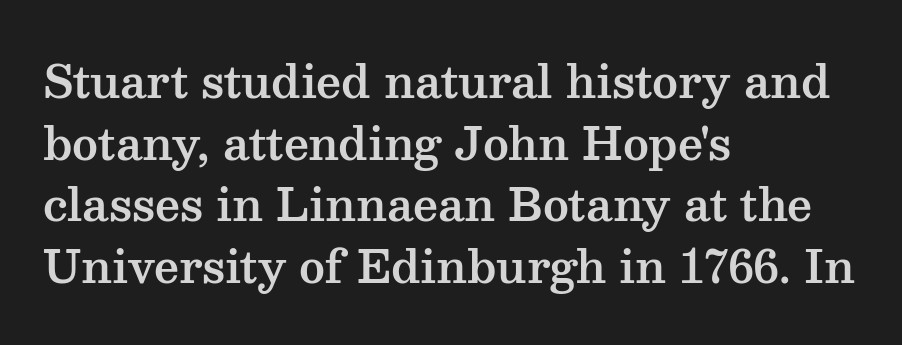
Any mark beneath the type? The region is blank. The glyphs in this specimen are seriffed. The rendering uses natural spacing where letterforms have individual widths. Regarding leading, the lines here are spaced in the standard way.
